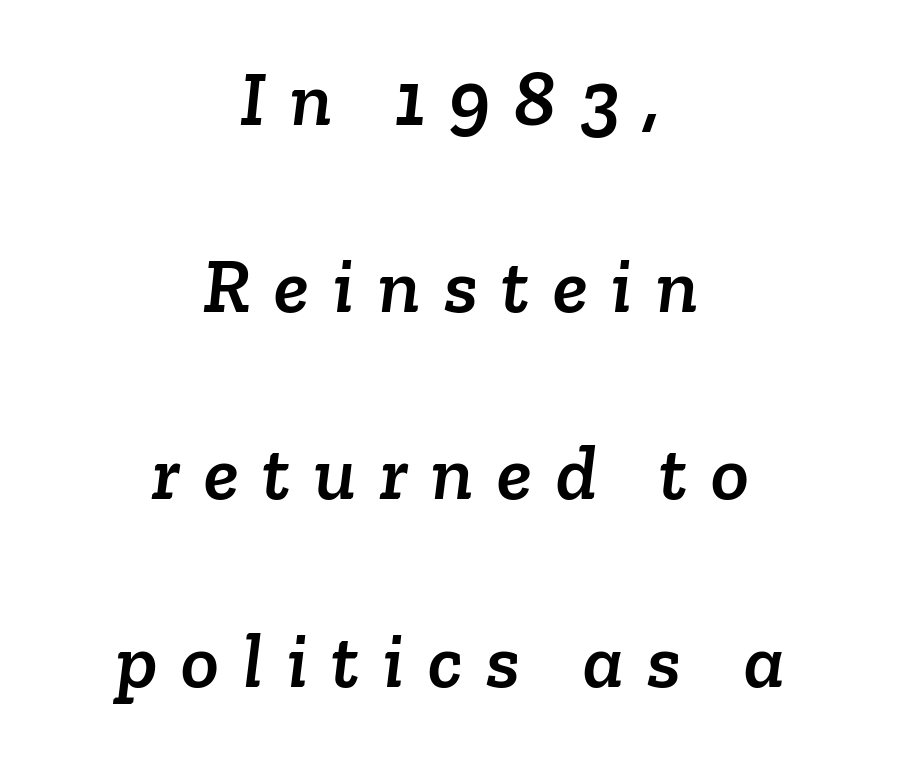
A typesetter would call this heavily tracked-out type. The text was rendered using a seriffed face with decorative stroke endings. Alignment: centered. Notice the wide empty band between every row — that's loose leading. This sample has the flowing, uneven cadence of proportional lettering. Nobody drew a line under any word here.
